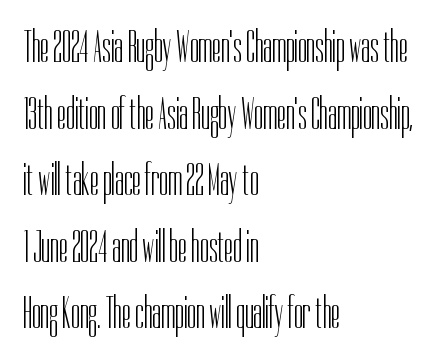
{"serif": "no", "italic": "no", "bold": "no", "weight": "light", "width": "condensed", "stroke_contrast": "low", "x_height": "medium", "monospaced": "no", "underline": "no", "align": "left", "line_spacing": "normal", "line_spacing_ratio": 1.48, "letter_spacing": "normal", "letter_spacing_em": 0.0, "glyph_px": 45}
